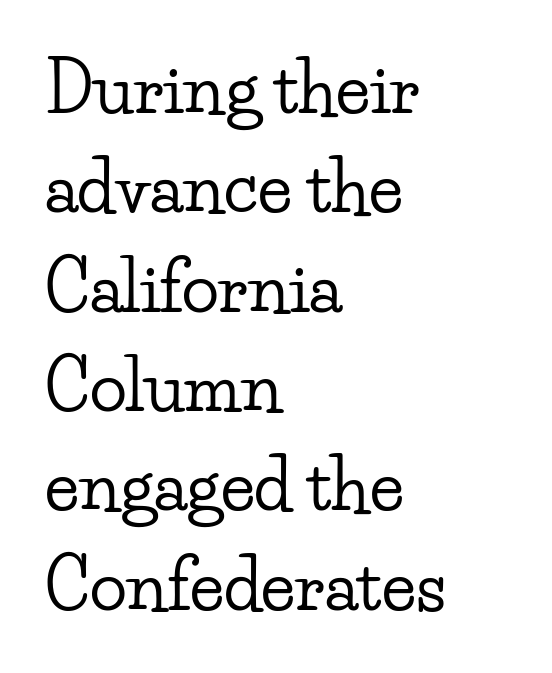
Here the glyphs are tracked normally, forming tight word shapes. The gap between lines stays unmarked. Every row of glyphs begins at an identical x-position on the left. These lines are rendered in a variable-pitch font. The designer went with a serif here, giving each stem small feet. This sample uses an upright cut, with every glyph sitting square on the baseline.
